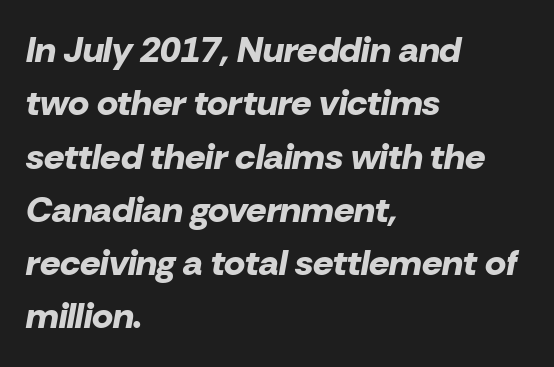
The image shows 36 px bold type, italic (leaning right); set left-aligned, normal line spacing (1.48x), normal letter spacing, not underlined; low stroke contrast and a medium x-height.
